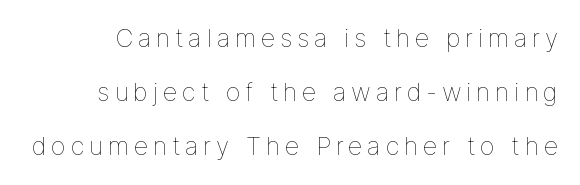
The image shows 25 px text type, upright; set loose line spacing (2.17x), not underlined.
